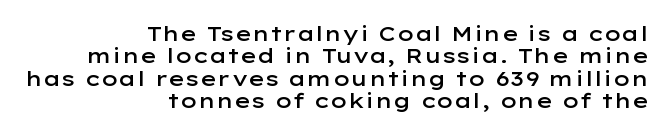
Vertical spacing — tight. This sample uses an upright cut, with every glyph sitting square on the baseline. Moderately thickened strokes mark this as semibold type. The tracking reads as untouched default to a designer's eye. The foot of each line stays bare and open. All the whitespace from short lines collects on the left.
